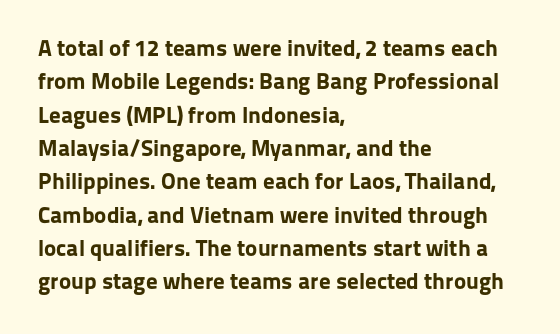
Q: Is the text bold? A: Yes.
Q: Is the text italic (slanted)? A: No, it is upright.
Q: Is the text underlined? A: No.
Q: How is the paragraph aligned? A: Left-aligned.
Q: Is the spacing between letters normal or unusually wide? A: Normal.
Q: Is the spacing between lines tight, normal or loose? A: Normal.
